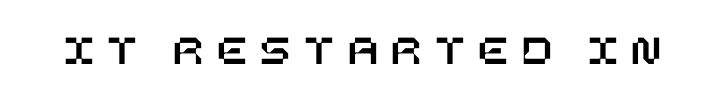
Nobody drew a line under any word here. Every stem runs plumb, perpendicular to the baseline. The type is letterspaced generously, with wide tracking.
